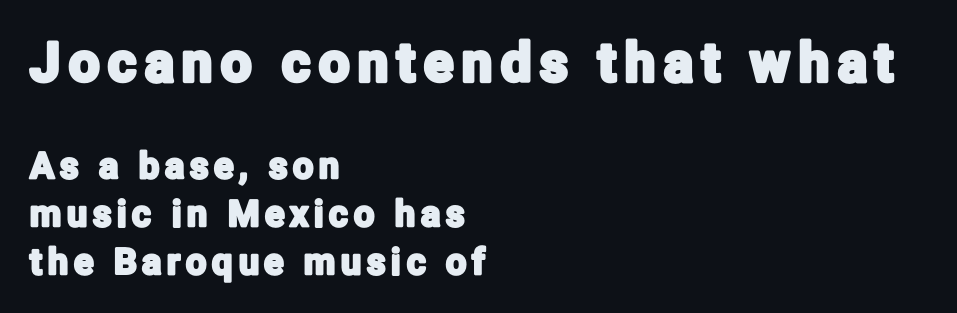
The image shows 54 px condensed sans-serif type, upright; set left-aligned, normal line spacing (1.32x), not underlined; the first (top) block is 1.5x larger; low stroke contrast and a medium x-height.
